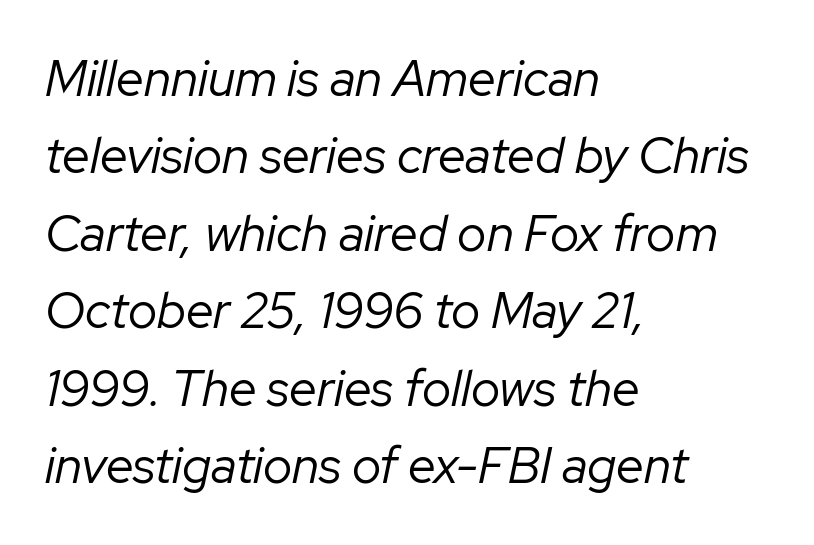
{"italic": "yes", "lean": "right", "slant_degrees": 12, "bold": "no", "weight": "regular", "width": "normal", "stroke_contrast": "low", "x_height": "medium", "monospaced": "no", "underline": "no", "align": "left", "line_spacing": "normal", "line_spacing_ratio": 1.55, "letter_spacing": "normal", "letter_spacing_em": 0.0, "glyph_px": 50}
